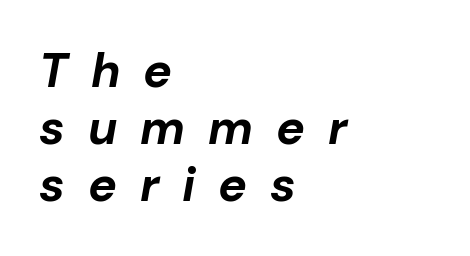
Q: Is the text bold? A: Yes.
Q: Is the text italic (slanted)? A: Yes, it leans right by about 10 degrees.
Q: Is the text underlined? A: No.
Q: How is the paragraph aligned? A: Left-aligned.
Q: Is the spacing between letters normal or unusually wide? A: Unusually wide.
Q: Width (condensed, normal, or wide)? A: Normal.
Q: Stroke contrast? A: Low.
Q: x-height? A: Medium.
Q: Monospaced? A: No.
